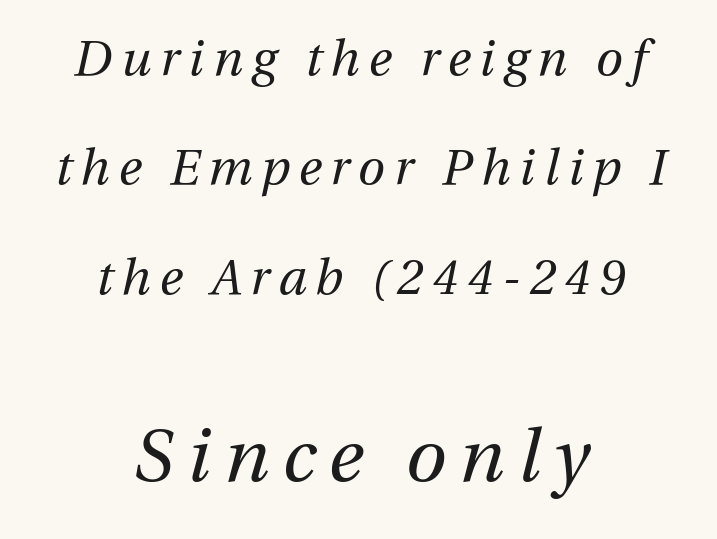
Q: Is the text bold? A: No.
Q: Is the text italic (slanted)? A: Yes, it leans right by about 13 degrees.
Q: Is the text underlined? A: No.
Q: How is the paragraph aligned? A: Centered.
Q: Is the spacing between lines tight, normal or loose? A: Loose.
Q: Which block of text is set in a larger size, the first (top) or the second (bottom)? A: The second (bottom) one.
Q: Width (condensed, normal, or wide)? A: Normal.
Q: Stroke contrast? A: Medium.
Q: x-height? A: Medium.
Q: Monospaced? A: No.
